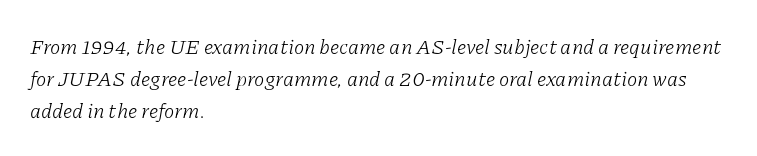
Each word holds together tightly as a unit, with standard inter-letter gaps. The lines sit at an ordinary, default distance from one another. Where is the straight margin? On the left. Stems and bowls with no extra thickness — not bold.
